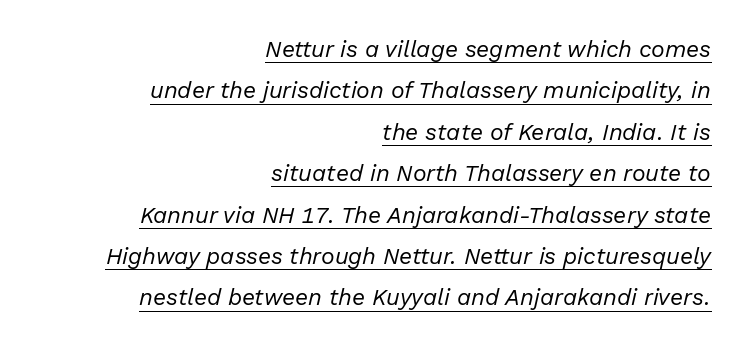
The image shows 23 px text type, italic (leaning right); set right-aligned, line spacing 1.8x, normal letter spacing, underlined.
